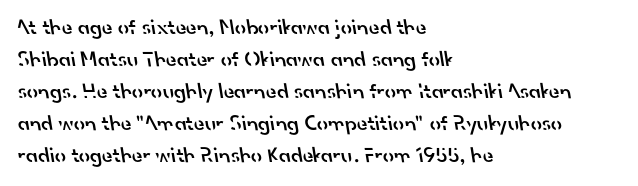
The image shows 22 px text type; set left-aligned, normal line spacing (1.46x), normal letter spacing, not underlined.
